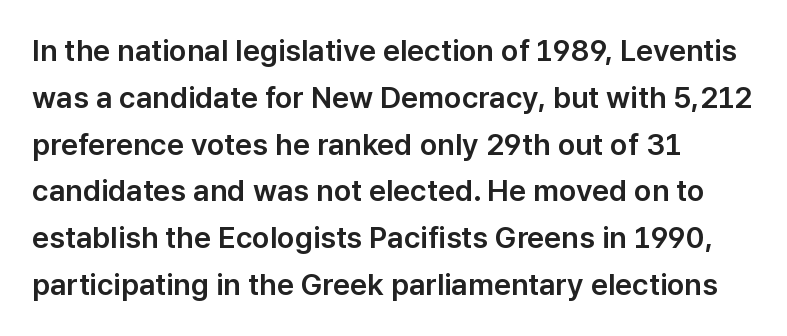
{"serif": "no", "italic": "no", "width": "normal", "stroke_contrast": "low", "x_height": "medium", "monospaced": "no", "underline": "no", "align": "left", "line_spacing": "normal", "line_spacing_ratio": 1.56, "letter_spacing": "normal", "letter_spacing_em": 0.0, "glyph_px": 30}
